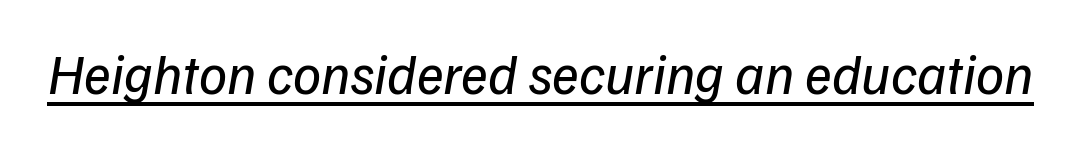
{"italic": "yes", "lean": "right", "slant_degrees": 9, "bold": "no", "weight": "regular", "width": "normal", "stroke_contrast": "low", "x_height": "medium", "monospaced": "no", "underline": "yes", "letter_spacing": "normal", "letter_spacing_em": 0.0, "glyph_px": 56}
